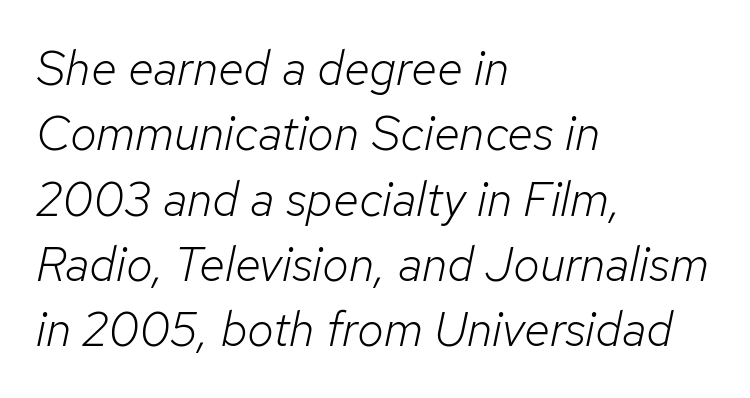
Q: Is the text bold? A: No.
Q: Is the text italic (slanted)? A: Yes, it leans right by about 12 degrees.
Q: Is the text underlined? A: No.
Q: How is the paragraph aligned? A: Left-aligned.
Q: Is the spacing between letters normal or unusually wide? A: Normal.
Q: Is the spacing between lines tight, normal or loose? A: Normal.
Q: Width (condensed, normal, or wide)? A: Normal.
Q: Stroke contrast? A: Low.
Q: x-height? A: Medium.
Q: Monospaced? A: No.
